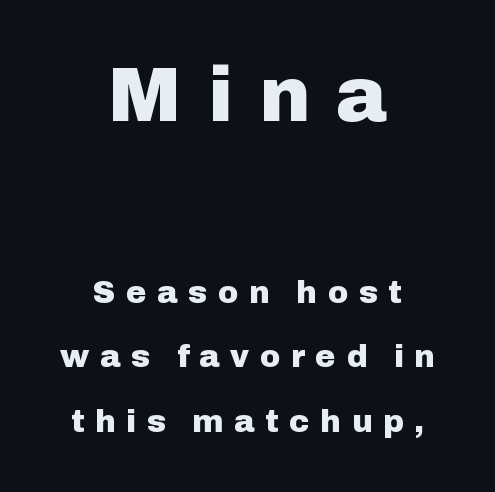
Does extra space separate the letters? Yes, quite a lot of it. These lines are rendered in a variable-pitch font. The text was rendered using a sans face with plain stroke endings. The lines are spread far apart with generous leading. The passage is arranged like a title page — every line centered. Lines of text with bare space underneath.
